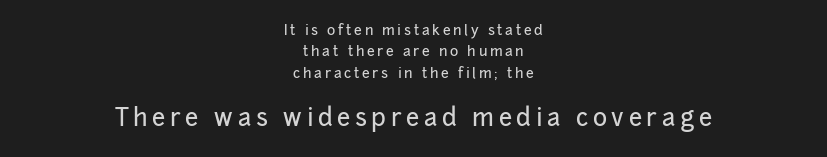
The image shows 24 px text type, upright; set centered, normal line spacing (1.52x), not underlined; the second (bottom) block is 1.71x larger.
